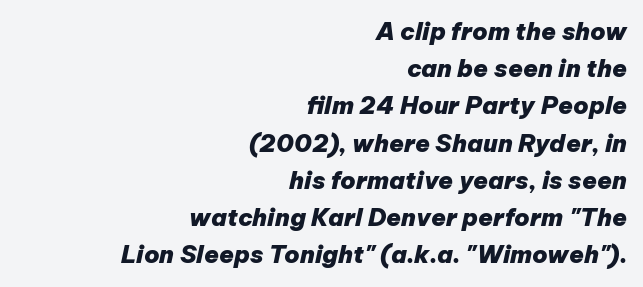
This is heavy type, rendered in bold. Standard letterfit; no display-style spreading of the glyphs. The typography opts for an oblique posture over an upright one. The strip under each line holds only bare page.
